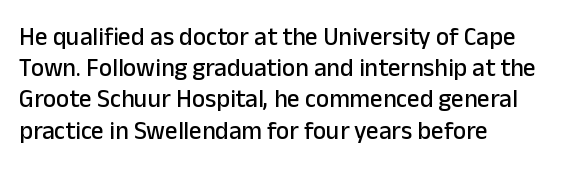
If you drew a line through each stem, it would be perfectly vertical. Leading: standard. The setting favours the left margin, as ordinary paragraphs usually do. Nobody touched the tracking dial on this one. Lines of text with bare space underneath.
